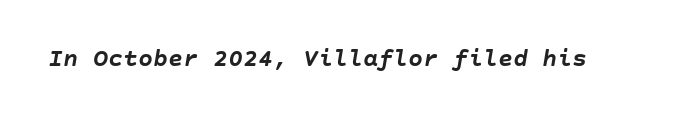
{"italic": "yes", "lean": "right", "slant_degrees": 10, "bold": "yes", "underline": "no", "letter_spacing": "normal", "letter_spacing_em": 0.0, "glyph_px": 25}
